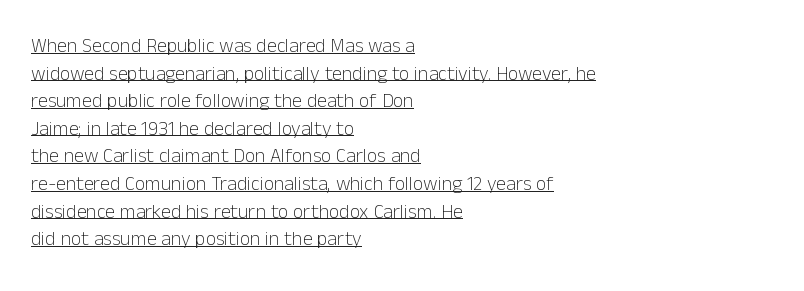
{"italic": "no", "bold": "no", "underline": "yes", "align": "left", "line_spacing": "normal", "line_spacing_ratio": 1.38, "letter_spacing": "normal", "letter_spacing_em": 0.0, "glyph_px": 20}
